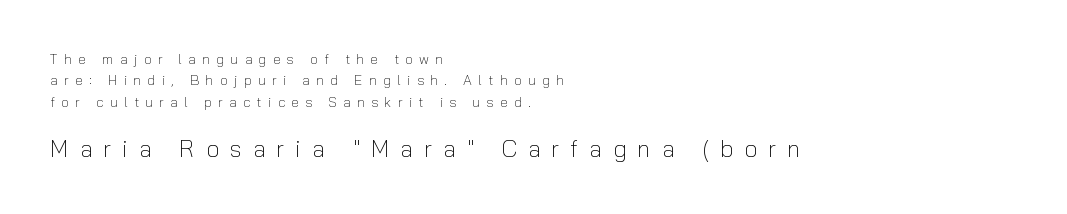
{"italic": "no", "bold": "no", "underline": "no", "align": "left", "line_spacing": "normal", "line_spacing_ratio": 1.52, "letter_spacing": "wide", "letter_spacing_em": 0.45, "larger_block": "second", "size_ratio": 1.71, "glyph_px": 24}
